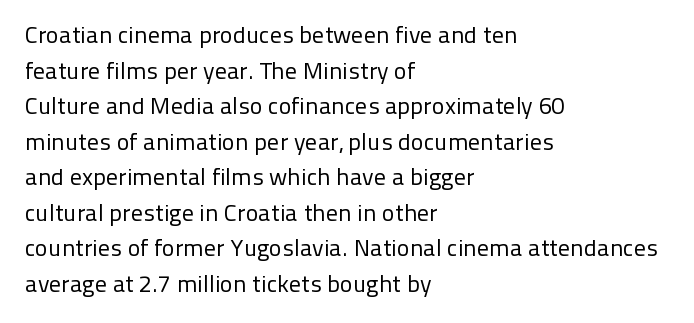
The image shows 24 px text type, upright; set left-aligned, normal line spacing (1.48x), normal letter spacing, not underlined.
